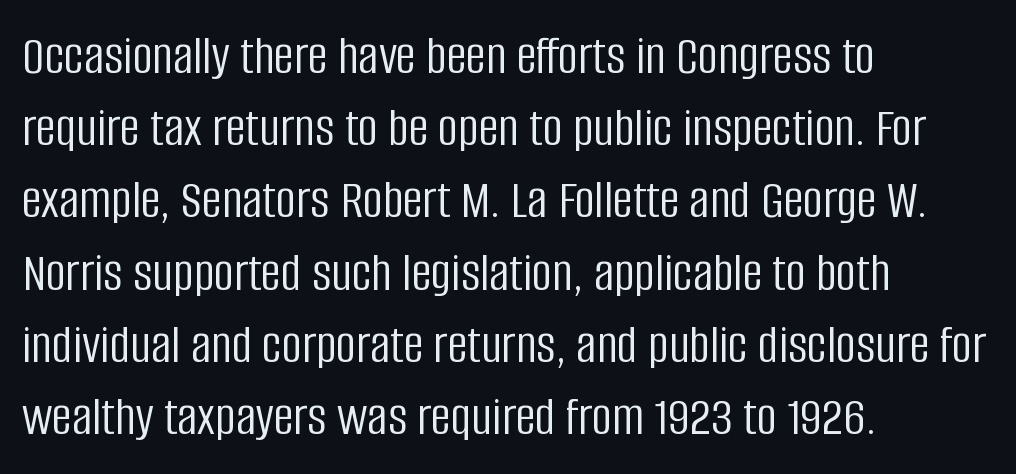
The image shows 56 px light, condensed sans-serif type, upright; set left-aligned, normal line spacing (1.29x), normal letter spacing, not underlined; low stroke contrast and a large x-height.
